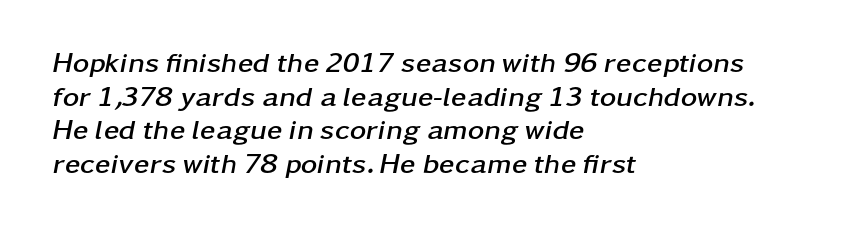
Caption: bold face, heavy strokes. The gaps between neighbouring characters are ordinary and unremarkable. Honestly, there is no underline to notice here at all. Here the designer chose a conventional face with non-uniform glyph widths.
